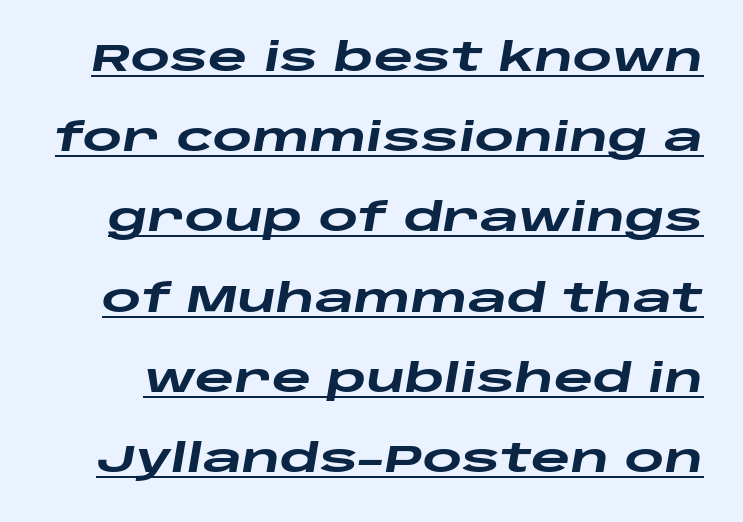
The font's italic variant was chosen for this text. Spacing verdict: proportional, widths tailored to each character. This block would shrink considerably if given ordinary leading; it's expanded now. Check the space under the baseline: a stroke is drawn there.
